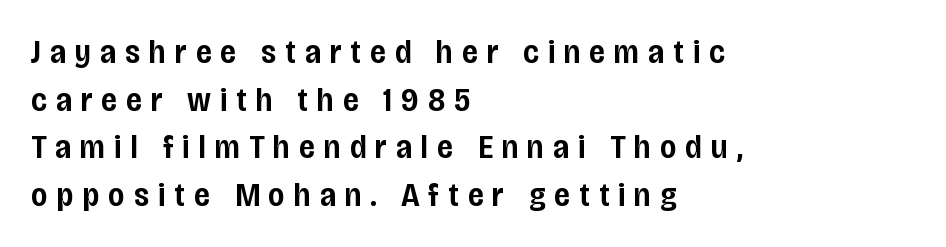
Here the designer chose a conventional face with non-uniform glyph widths. In CSS terms this would be text-align: left. You can tell it's not italic because the verticals are truly vertical. Descender tails drop into unmarked territory. The rendering uses a semibold face; strokes are thickened but not to full bold. You can tell from the bare stems that sans-serif type was used.
